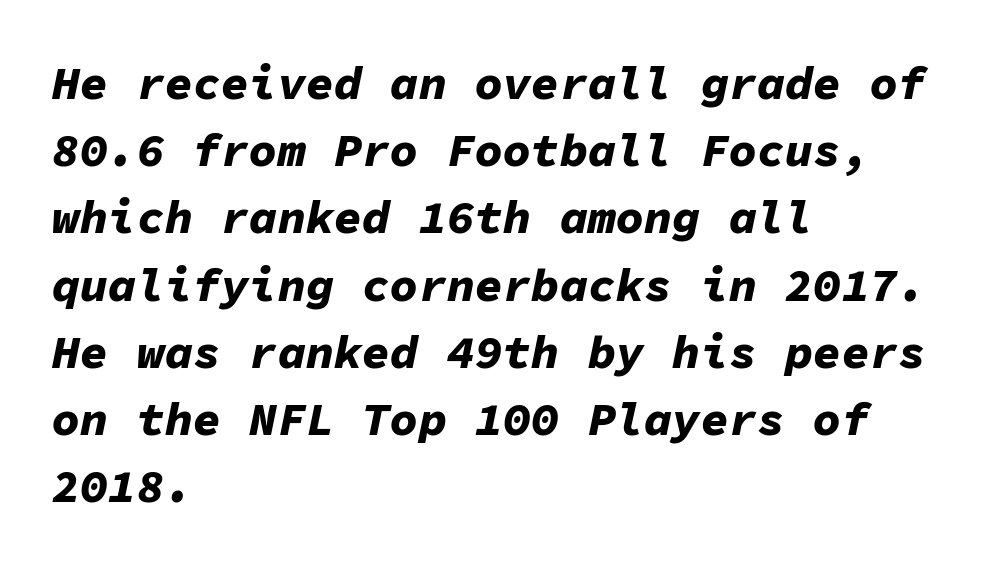
The image shows 47 px bold type, italic (leaning right), monospaced; set left-aligned, normal line spacing (1.43x), normal letter spacing, not underlined; low stroke contrast and a medium x-height.
